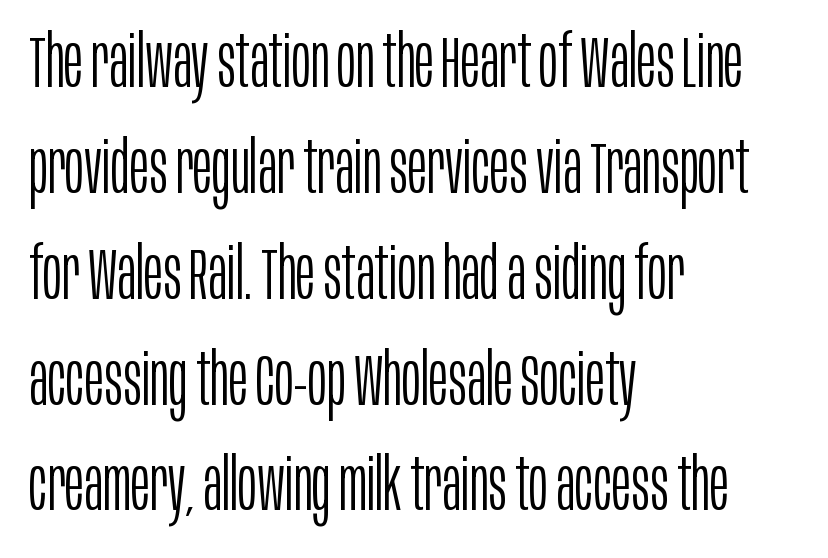
Q: Is the text bold? A: No.
Q: Is the text italic (slanted)? A: No, it is upright.
Q: Is the typeface a serif or a sans-serif typeface? A: Sans-serif.
Q: Is the text underlined? A: No.
Q: How is the paragraph aligned? A: Left-aligned.
Q: Is the spacing between letters normal or unusually wide? A: Normal.
Q: Is the spacing between lines tight, normal or loose? A: Normal.
Q: Width (condensed, normal, or wide)? A: Condensed.
Q: Stroke contrast? A: Low.
Q: x-height? A: Large.
Q: Monospaced? A: No.
